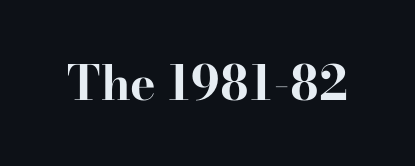
{"serif": "yes", "italic": "no", "bold": "yes", "weight": "bold", "width": "wide", "stroke_contrast": "high", "x_height": "small", "monospaced": "no", "underline": "no", "letter_spacing": "normal", "letter_spacing_em": 0.0, "glyph_px": 48}
